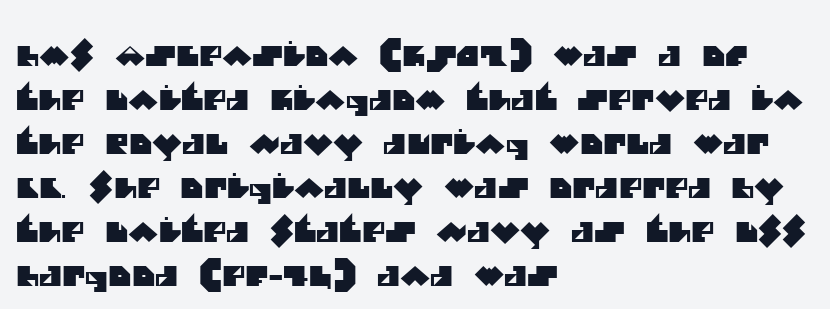
These lines are rendered in a variable-pitch font. Nobody drew a line under any word here. Visually the block forms a straight wall on the left and a jagged coastline on the right. The letterforms sit shoulder to shoulder at normal distance.
